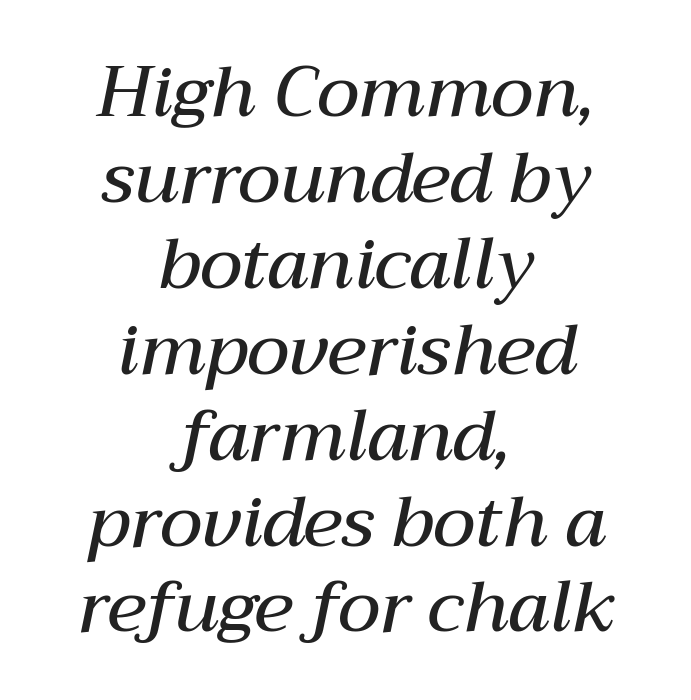
No word sits above an underline. Emphasis-style slanted type is in use. The passage shown is typed in a proportional face where columns would drift. The whitespace from short lines is split evenly between both sides. Between one letter and the next there's only the usual sliver of space. In terms of weight, the rendering is demibold, just under bold.
